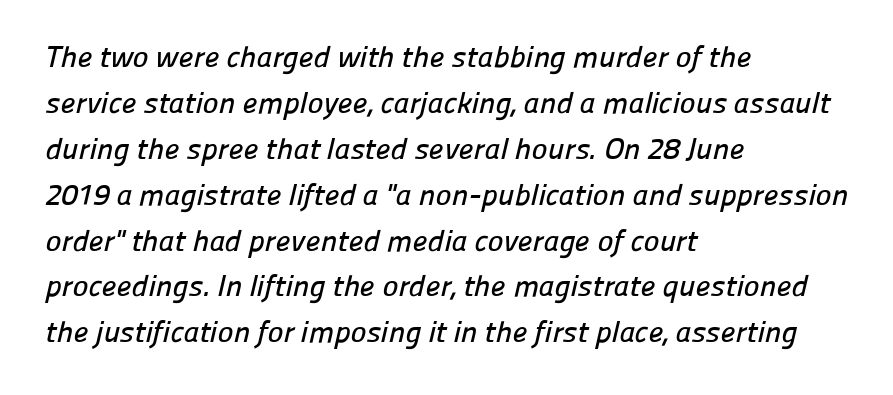
A typesetter would label this face a sans. Character widths vary here, with narrow letters taking less room than wide ones. The gap between lines stays unmarked. Does extra space separate the letters? No, they use regular spacing.
